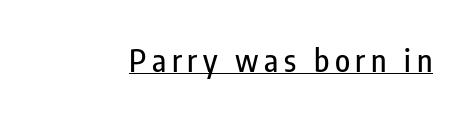
The image shows 31 px condensed sans-serif type, upright; set underlined; low stroke contrast and a medium x-height.
